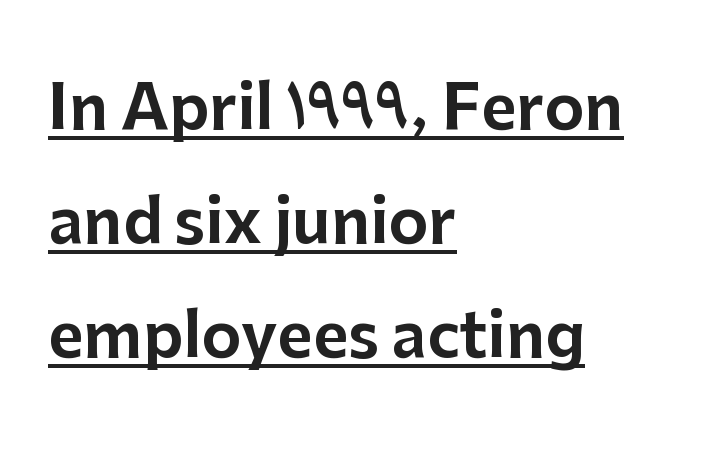
The image shows 61 px sans-serif type, upright; set left-aligned, line spacing 1.87x, normal letter spacing, underlined; low stroke contrast and a medium x-height.
